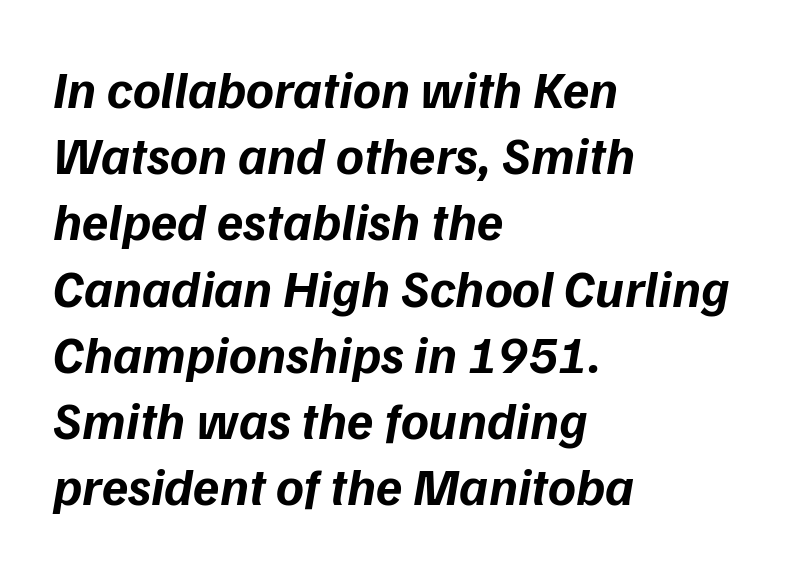
Does extra space separate the letters? No, they use regular spacing. Caption: bold face, heavy strokes. Each line starts at the same left margin while the right side varies. Leading: standard.
